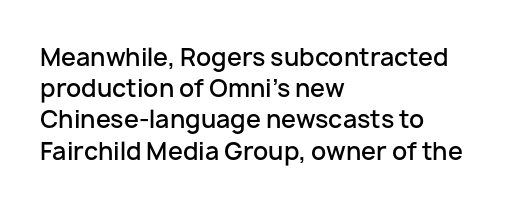
The image shows 24 px text type, upright; set left-aligned, normal line spacing (1.3x), normal letter spacing, not underlined.
